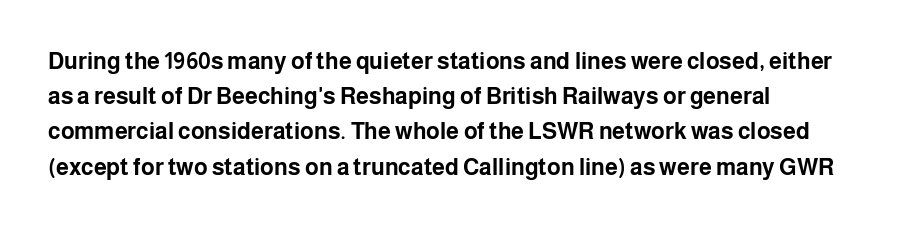
The image shows 23 px bold type, upright; set left-aligned, normal line spacing (1.53x), normal letter spacing, not underlined.
